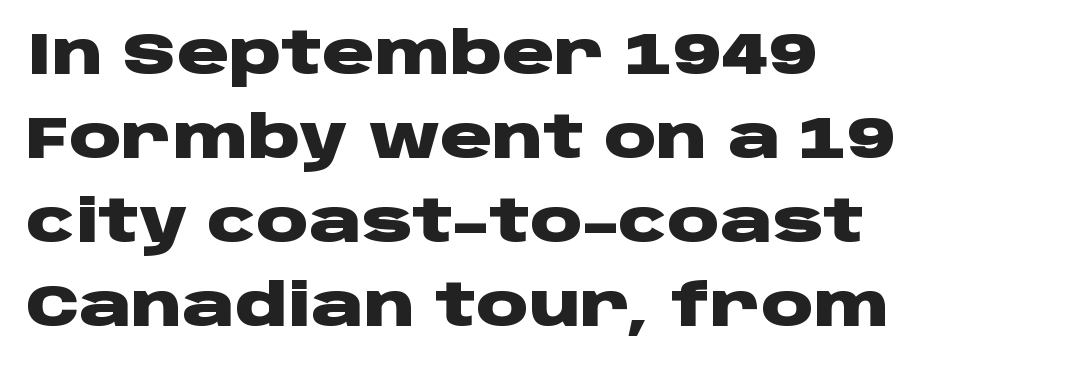
{"serif": "no", "italic": "no", "bold": "yes", "weight": "heavy", "width": "wide", "stroke_contrast": "low", "x_height": "large", "monospaced": "no", "underline": "no", "align": "left", "line_spacing": "normal", "line_spacing_ratio": 1.45, "letter_spacing": "normal", "letter_spacing_em": 0.0, "glyph_px": 58}
